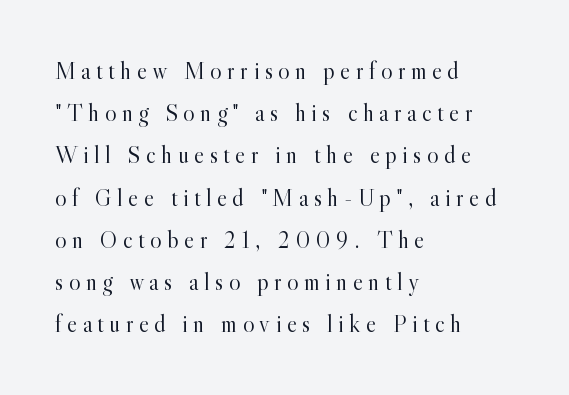
Q: Is the text bold? A: No.
Q: Is the text italic (slanted)? A: No, it is upright.
Q: Is the text underlined? A: No.
Q: How is the paragraph aligned? A: Left-aligned.
Q: Is the spacing between letters normal or unusually wide? A: Unusually wide.
